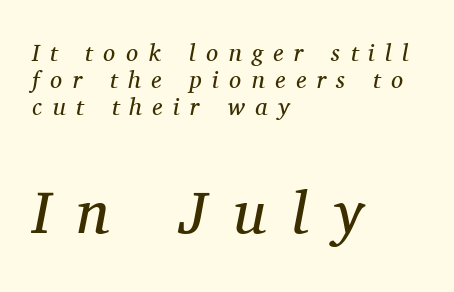
The image shows 60 px regular-weight serif type, italic (leaning right); set left-aligned, tight line spacing (1.12x), unusually wide letter spacing (+0.44 em), not underlined; the second (bottom) block is 2.5x larger; medium stroke contrast and a medium x-height.
